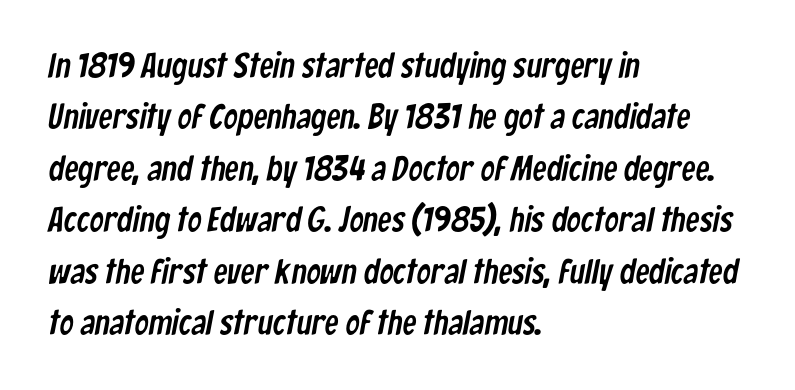
The image shows 35 px condensed sans-serif type; set left-aligned, normal line spacing (1.47x), normal letter spacing, not underlined; low stroke contrast and a medium x-height.
